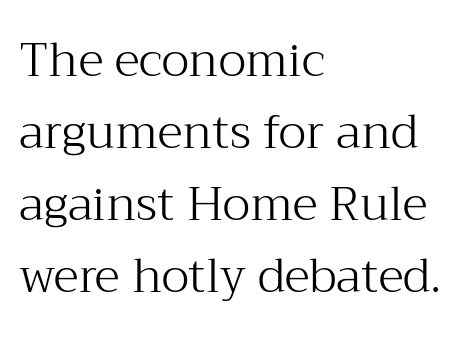
What stands out about the letter spacing? Nothing — it is the standard amount. Unmarked baselines from the first word to the last. All the whitespace from short lines collects on the right. Is this a fixed-width face? No — the glyphs have proportional, varying widths. Unbolded letterforms with no extra heft. Compared with typical paragraphs, the rows here are spaced about the same.
